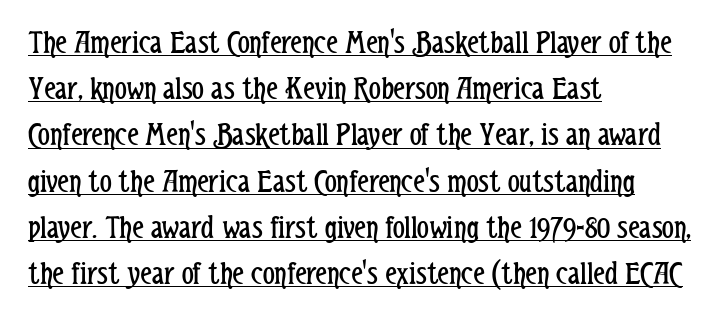
The image shows 33 px regular-weight, condensed sans-serif type, upright; set left-aligned, normal line spacing (1.4x), normal letter spacing, underlined; low stroke contrast and a medium x-height.
